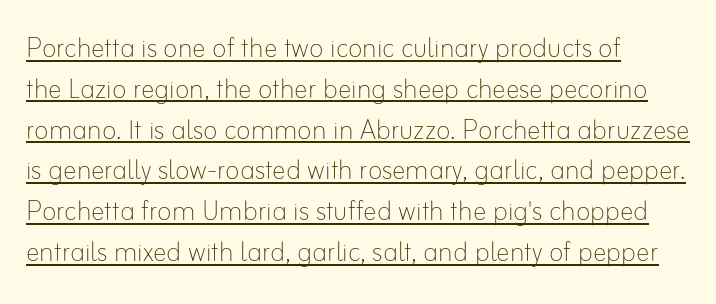
{"italic": "no", "bold": "no", "weight": "thin", "width": "normal", "stroke_contrast": "low", "x_height": "small", "monospaced": "no", "underline": "yes", "align": "left", "line_spacing_ratio": 1.2, "letter_spacing": "normal", "letter_spacing_em": 0.0, "glyph_px": 34}
